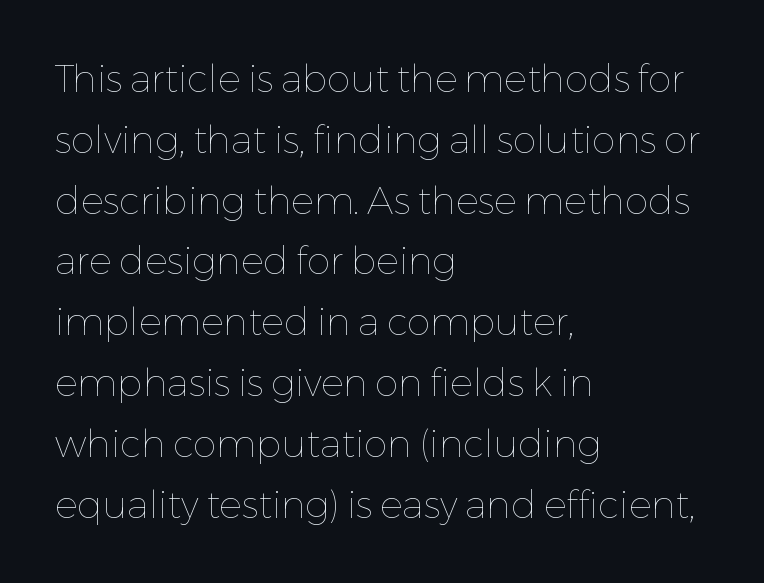
The face used here is proportionally spaced, like ordinary book or web type. The letterforms sit shoulder to shoulder at normal distance. Check under the words: just untouched page. The font is comparable to plain body text, perhaps lighter. These lines sit exactly where default settings would place them.
